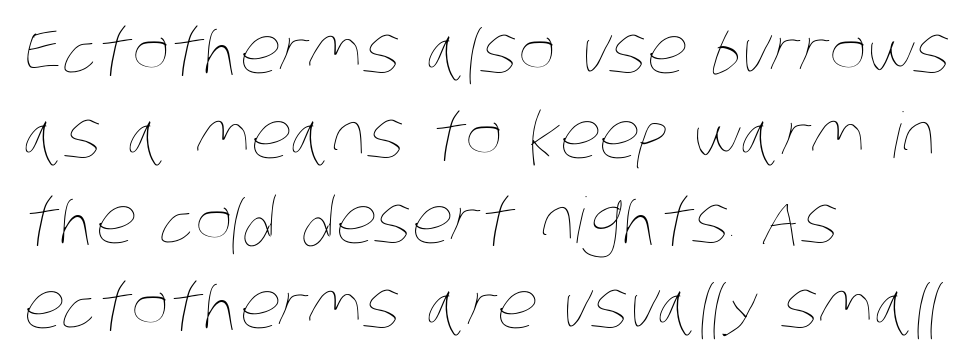
The image shows 63 px thin, condensed type; set left-aligned, normal line spacing (1.35x), normal letter spacing, not underlined; low stroke contrast and a large x-height.
